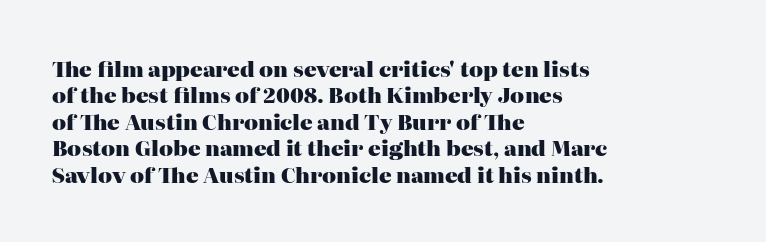
{"italic": "no", "bold": "yes", "underline": "no", "align": "left", "line_spacing": "normal", "line_spacing_ratio": 1.26, "letter_spacing": "normal", "letter_spacing_em": 0.0, "glyph_px": 21}
